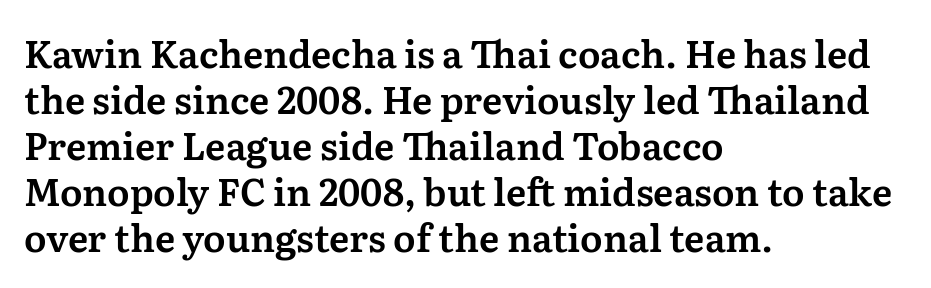
Q: Is the text italic (slanted)? A: No, it is upright.
Q: Is the typeface a serif or a sans-serif typeface? A: Serif.
Q: Is the text underlined? A: No.
Q: How is the paragraph aligned? A: Left-aligned.
Q: Is the spacing between letters normal or unusually wide? A: Normal.
Q: Width (condensed, normal, or wide)? A: Normal.
Q: Stroke contrast? A: Medium.
Q: x-height? A: Medium.
Q: Monospaced? A: No.
